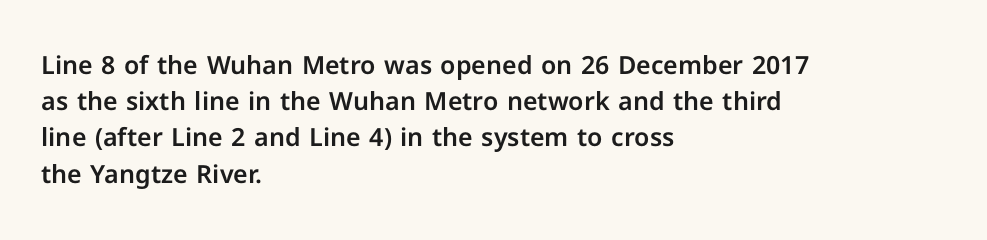
{"italic": "no", "underline": "no", "align": "left", "line_spacing": "normal", "line_spacing_ratio": 1.45, "letter_spacing": "normal", "letter_spacing_em": 0.0, "glyph_px": 25}
